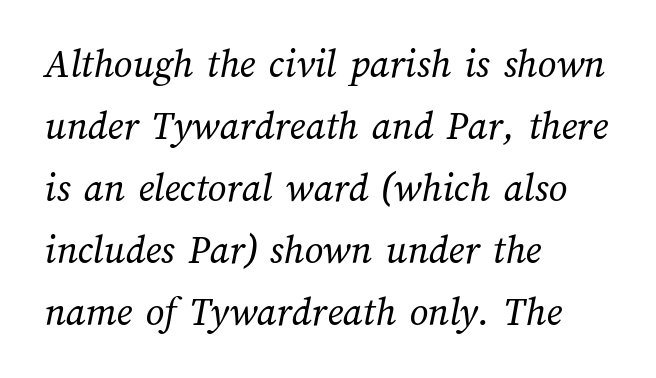
Each letter keeps its own natural width here, so spacing adapts to shape. The gaps between neighbouring characters are ordinary and unremarkable. Honestly, the row spacing looks completely unremarkable. The space directly below the letters is spotless. Does the copy run flush right? No — it runs flush left.
